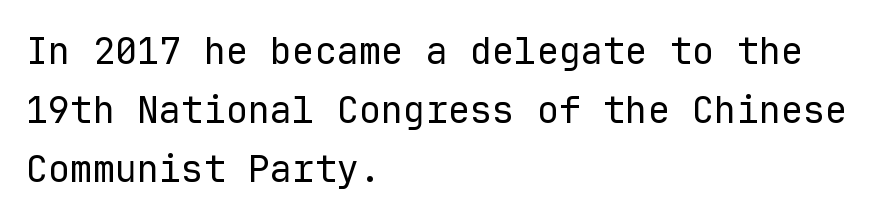
The image shows 37 px regular-weight sans-serif type, upright, monospaced; set left-aligned, normal line spacing (1.59x), normal letter spacing, not underlined; low stroke contrast and a medium x-height.
